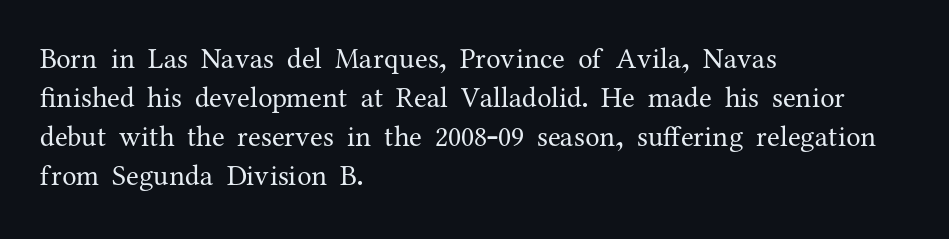
The image shows 29 px regular-weight serif type, upright; set left-aligned, normal line spacing (1.34x), normal letter spacing, not underlined; medium stroke contrast and a medium x-height.
